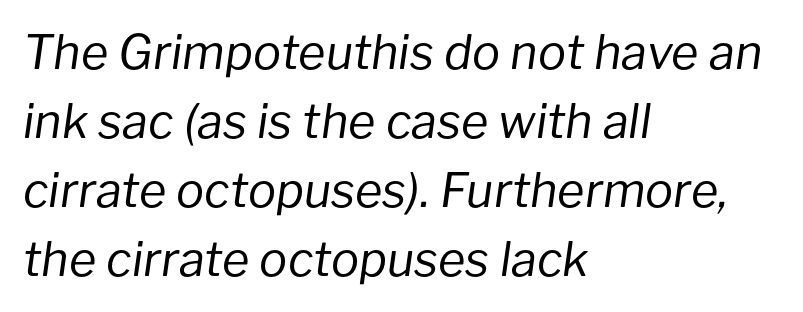
The image shows 47 px regular-weight type, italic (leaning right); set left-aligned, normal line spacing (1.47x), normal letter spacing, not underlined; low stroke contrast and a medium x-height.
